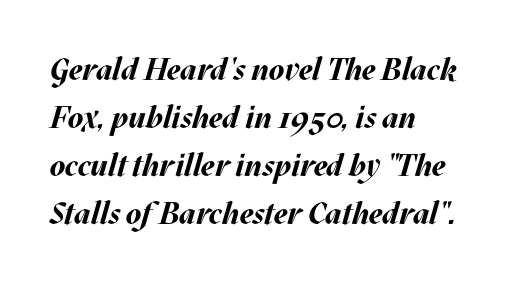
Q: Is the text bold? A: Yes.
Q: Is the text italic (slanted)? A: Yes, it leans right by about 17 degrees.
Q: Is the text underlined? A: No.
Q: How is the paragraph aligned? A: Left-aligned.
Q: Is the spacing between letters normal or unusually wide? A: Normal.
Q: Is the spacing between lines tight, normal or loose? A: Normal.
Q: Width (condensed, normal, or wide)? A: Normal.
Q: Stroke contrast? A: Medium.
Q: x-height? A: Large.
Q: Monospaced? A: No.
